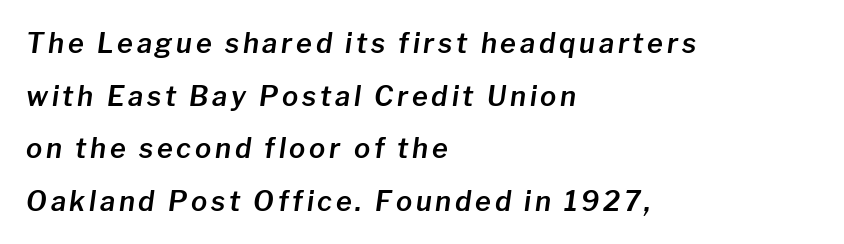
{"italic": "yes", "lean": "right", "slant_degrees": 8, "underline": "no", "align": "left", "line_spacing": "loose", "line_spacing_ratio": 1.95, "glyph_px": 27}
